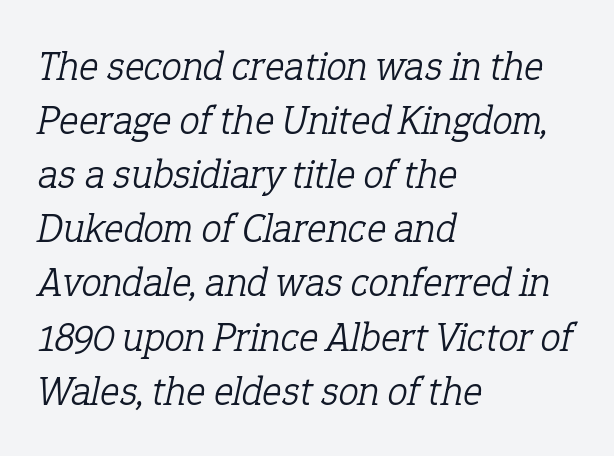
The rag falls on the right side of this text block. Quick note: interline space is typical. The font sits on the lighter half of the weight spectrum, regular included. What stands out about the letter spacing? Nothing — it is the standard amount. Here the designer chose a conventional face with non-uniform glyph widths. These lines are composed in type with serifs.
